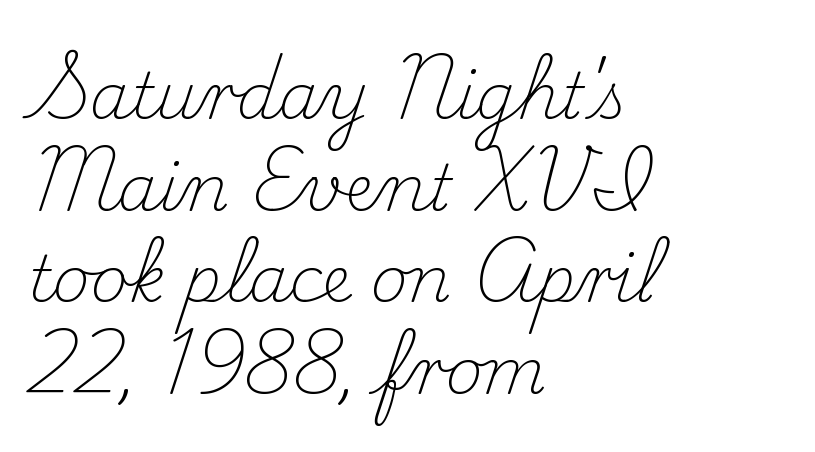
Q: Is the text bold? A: No.
Q: Is the text italic (slanted)? A: Yes.
Q: Is the typeface a serif or a sans-serif typeface? A: Serif.
Q: Is the text underlined? A: No.
Q: How is the paragraph aligned? A: Left-aligned.
Q: Is the spacing between letters normal or unusually wide? A: Normal.
Q: Is the spacing between lines tight, normal or loose? A: Normal.
Q: Width (condensed, normal, or wide)? A: Normal.
Q: Stroke contrast? A: Medium.
Q: x-height? A: Small.
Q: Monospaced? A: No.
